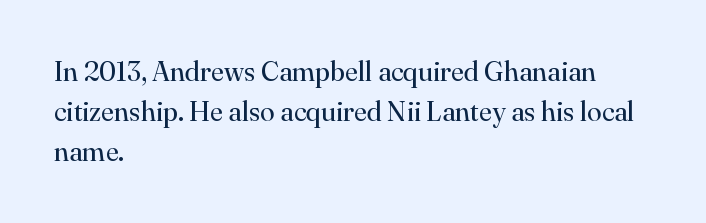
The image shows 27 px text type, upright; set left-aligned, normal line spacing (1.49x), normal letter spacing, not underlined.
